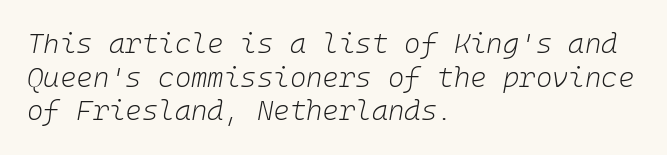
Q: Is the text bold? A: No.
Q: Is the text italic (slanted)? A: Yes, it leans right by about 10 degrees.
Q: Is the text underlined? A: No.
Q: How is the paragraph aligned? A: Left-aligned.
Q: Is the spacing between letters normal or unusually wide? A: Normal.
Q: Width (condensed, normal, or wide)? A: Normal.
Q: Stroke contrast? A: Low.
Q: x-height? A: Medium.
